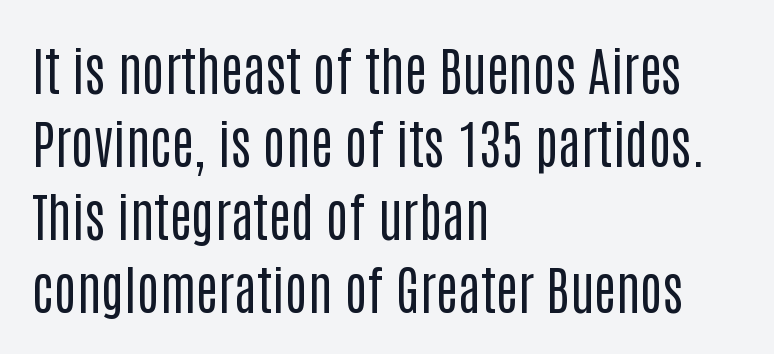
Q: Is the text bold? A: No.
Q: Is the text italic (slanted)? A: No, it is upright.
Q: Is the typeface a serif or a sans-serif typeface? A: Sans-serif.
Q: Is the text underlined? A: No.
Q: How is the paragraph aligned? A: Left-aligned.
Q: Is the spacing between letters normal or unusually wide? A: Normal.
Q: Is the spacing between lines tight, normal or loose? A: Normal.
Q: Width (condensed, normal, or wide)? A: Condensed.
Q: Stroke contrast? A: Low.
Q: x-height? A: Large.
Q: Monospaced? A: No.
